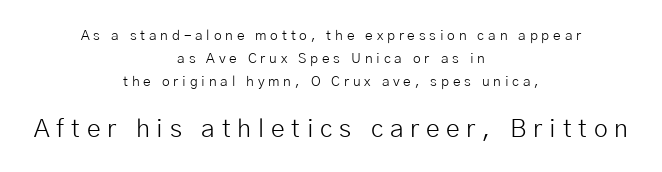
The image shows 25 px text type, upright; set centered, normal line spacing (1.65x), unusually wide letter spacing (+0.27 em), not underlined; the second (bottom) block is 1.79x larger.
